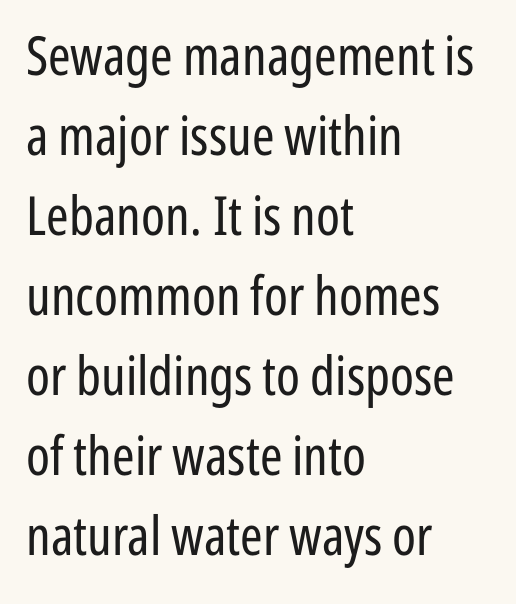
The image shows 54 px regular-weight, condensed sans-serif type, upright; set left-aligned, normal line spacing (1.48x), normal letter spacing, not underlined; low stroke contrast and a medium x-height.
